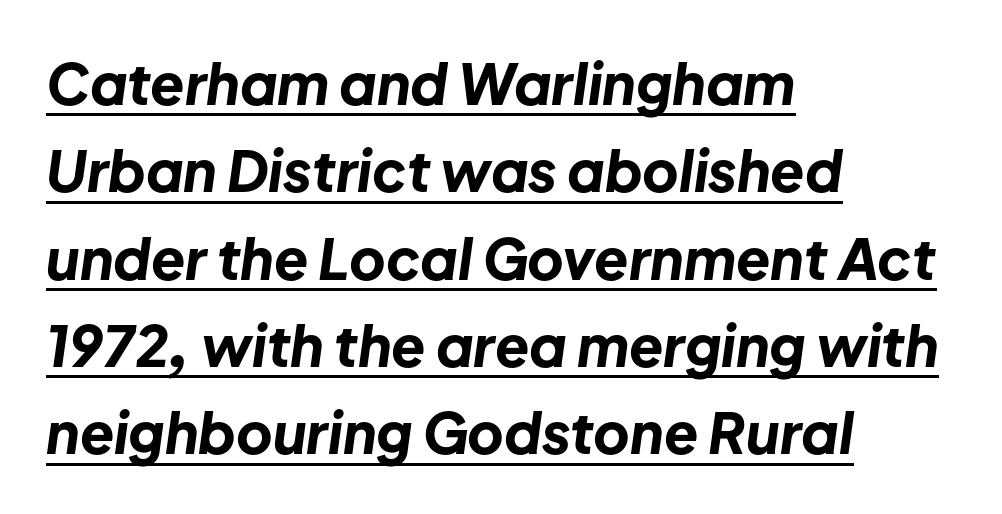
Think of a printed novel: that variable character pitch is what you see here. Nobody touched the tracking dial on this one. Posture: slanted. Descenders here cross a horizontal rule under the line. Visually the block forms a straight wall on the left and a jagged coastline on the right. Strong, thick strokes mark this as bold type.
